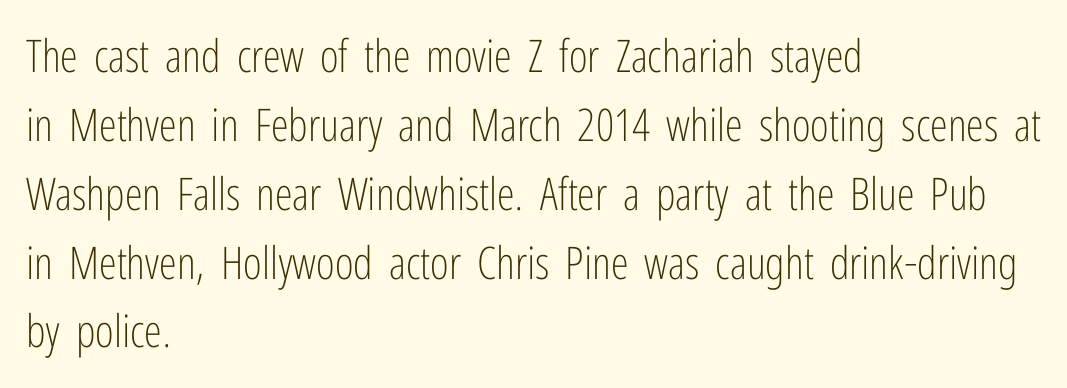
Leading matches the norm, producing a regular column. Leftover space on each line is placed entirely after the last word. These lines are rendered in a variable-pitch font. The passage shown is typeset with a sans-serif family. The typesetting does not lean heavy: it is not bold. Every character sits straight up, as roman type does.
